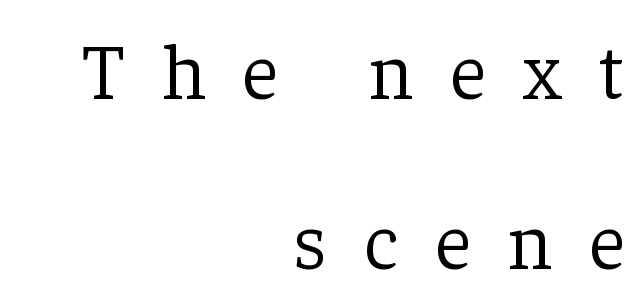
The image shows 79 px light serif type, upright; set right-aligned, loose line spacing (2.15x), unusually wide letter spacing (+0.47 em), not underlined; low stroke contrast and a medium x-height.
